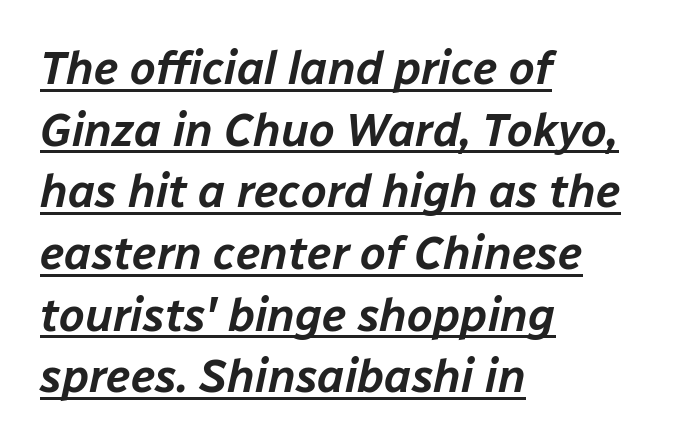
The image shows 46 px text type, italic (leaning right); set left-aligned, normal line spacing (1.34x), normal letter spacing, underlined; low stroke contrast and a medium x-height.
